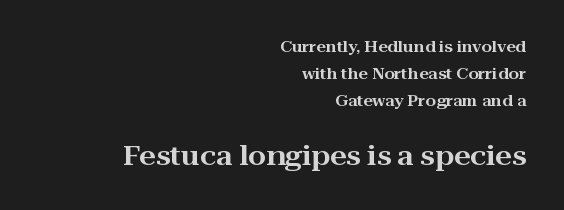
Q: Is the text italic (slanted)? A: No, it is upright.
Q: Is the text underlined? A: No.
Q: How is the paragraph aligned? A: Right-aligned.
Q: Is the spacing between letters normal or unusually wide? A: Normal.
Q: Which block of text is set in a larger size, the first (top) or the second (bottom)? A: The second (bottom) one.
